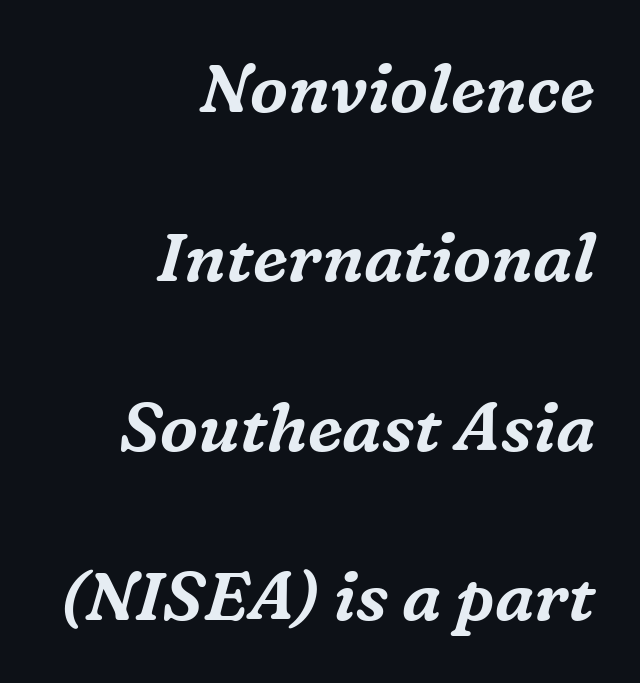
The image shows 68 px serif type, italic (leaning right); set right-aligned, loose line spacing (2.49x), normal letter spacing, not underlined; medium stroke contrast and a medium x-height.
